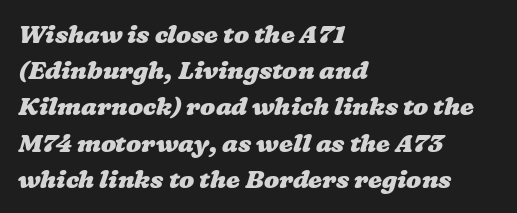
{"bold": "yes", "underline": "no", "align": "left", "line_spacing": "normal", "line_spacing_ratio": 1.45, "letter_spacing": "normal", "letter_spacing_em": 0.0, "glyph_px": 25}
